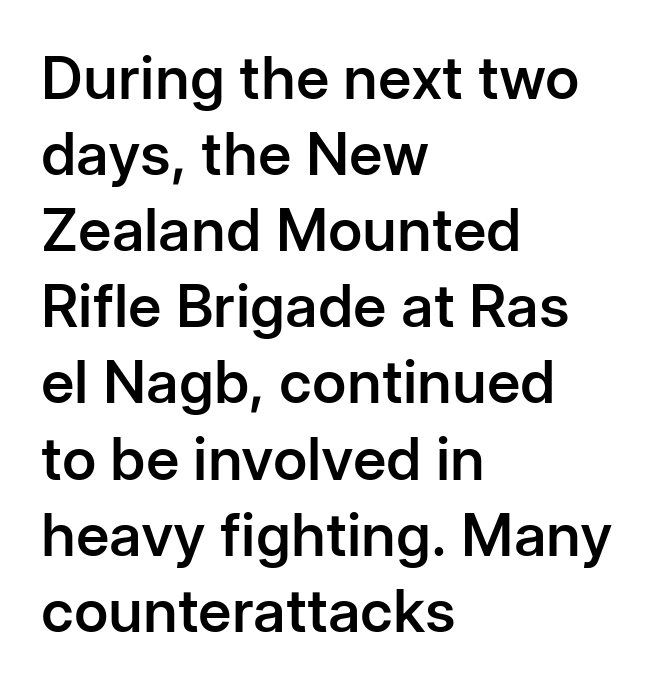
A somewhat darkened texture: the type is semibold rather than bold. What kind of face is this? One without serifs — a sans. Normally led — the rows are evenly, conventionally spaced. The passage is arranged the way most books set body copy — flush left.
